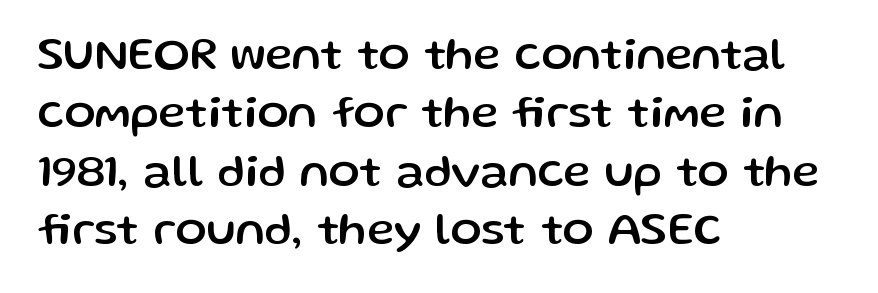
The image shows 46 px sans-serif type, upright; set left-aligned, normal line spacing (1.27x), normal letter spacing, not underlined; low stroke contrast and a medium x-height.
